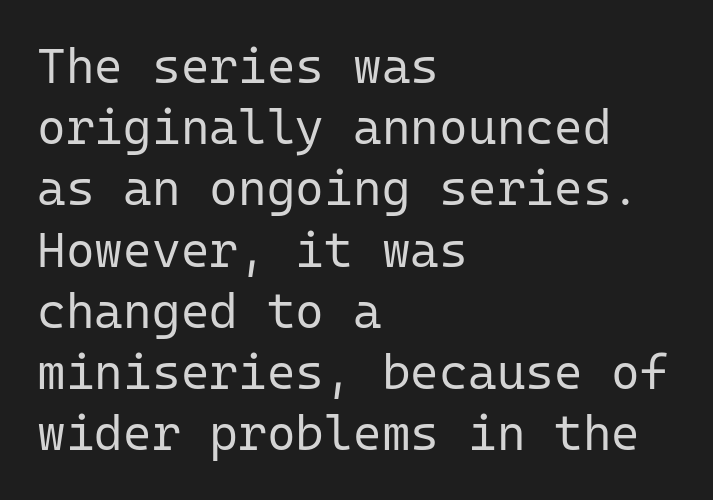
{"serif": "no", "italic": "no", "bold": "no", "weight": "regular", "width": "normal", "stroke_contrast": "low", "x_height": "medium", "monospaced": "yes", "underline": "no", "align": "left", "line_spacing": "normal", "line_spacing_ratio": 1.25, "letter_spacing": "normal", "letter_spacing_em": 0.0, "glyph_px": 49}
